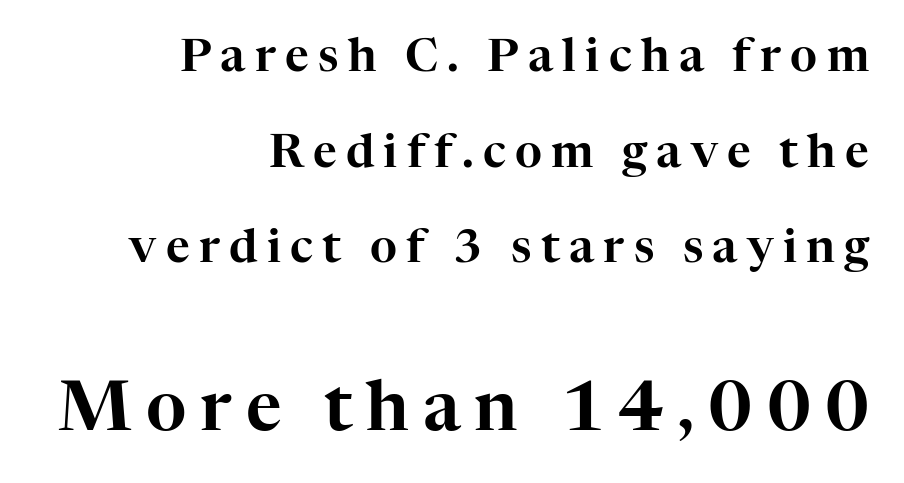
The image shows 69 px serif type, upright; set right-aligned, loose line spacing (2.08x), unusually wide letter spacing (+0.2 em), not underlined; the second (bottom) block is 1.5x larger; high stroke contrast and a medium x-height.
